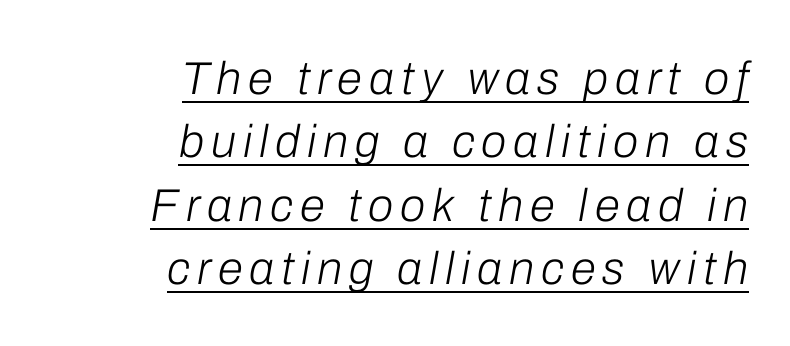
The image shows 46 px light type, italic (leaning right); set right-aligned, normal line spacing (1.38x), underlined; low stroke contrast and a medium x-height.
